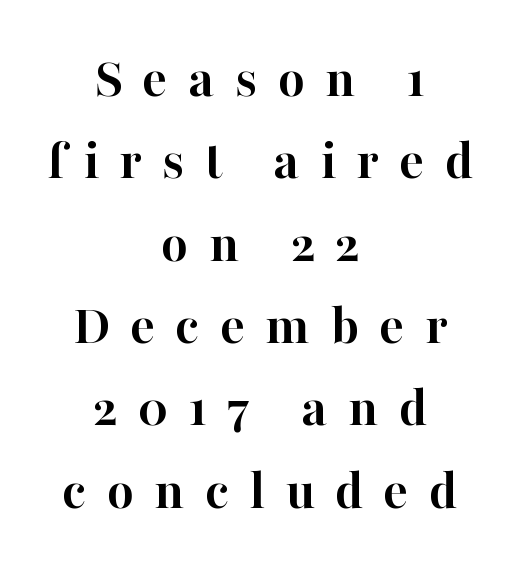
Q: Is the text bold? A: Yes.
Q: Is the text italic (slanted)? A: No, it is upright.
Q: Is the typeface a serif or a sans-serif typeface? A: Serif.
Q: Is the text underlined? A: No.
Q: How is the paragraph aligned? A: Centered.
Q: Is the spacing between letters normal or unusually wide? A: Unusually wide.
Q: Is the spacing between lines tight, normal or loose? A: Normal.
Q: Width (condensed, normal, or wide)? A: Normal.
Q: Stroke contrast? A: High.
Q: x-height? A: Medium.
Q: Monospaced? A: No.
